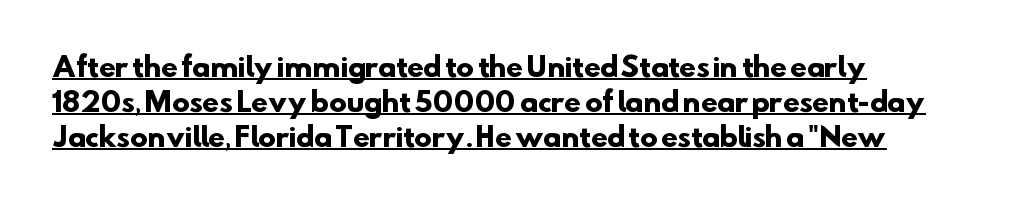
Q: Is the text bold? A: Yes.
Q: Is the text underlined? A: Yes.
Q: How is the paragraph aligned? A: Left-aligned.
Q: Is the spacing between letters normal or unusually wide? A: Normal.
Q: Is the spacing between lines tight, normal or loose? A: Normal.
